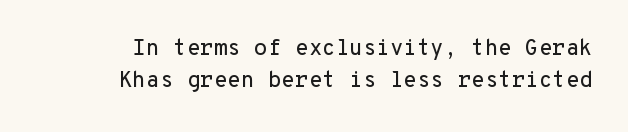
Q: Is the text italic (slanted)? A: No, it is upright.
Q: Is the text underlined? A: No.
Q: How is the paragraph aligned? A: Right-aligned.
Q: Is the spacing between letters normal or unusually wide? A: Normal.
Q: Is the spacing between lines tight, normal or loose? A: Normal.
